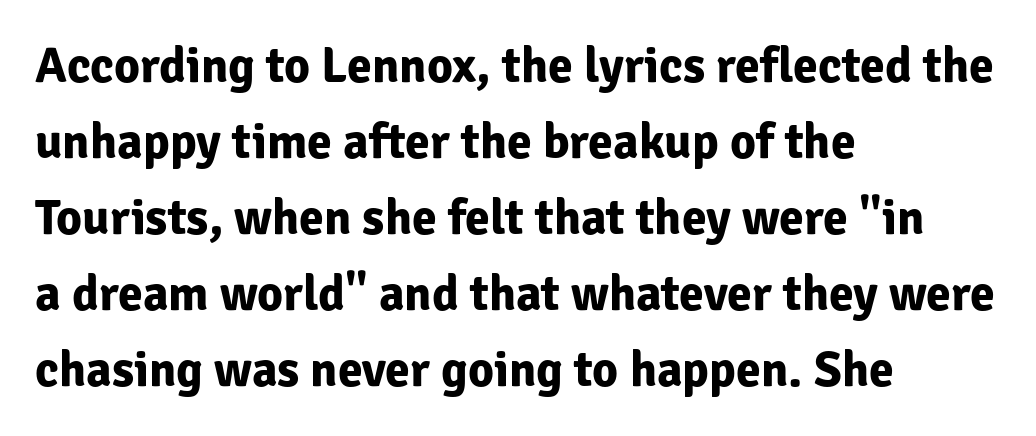
Q: Is the text bold? A: Yes.
Q: Is the text italic (slanted)? A: No, it is upright.
Q: Is the typeface a serif or a sans-serif typeface? A: Sans-serif.
Q: Is the text underlined? A: No.
Q: How is the paragraph aligned? A: Left-aligned.
Q: Is the spacing between letters normal or unusually wide? A: Normal.
Q: Is the spacing between lines tight, normal or loose? A: Normal.
Q: Width (condensed, normal, or wide)? A: Normal.
Q: Stroke contrast? A: Low.
Q: x-height? A: Medium.
Q: Monospaced? A: No.
